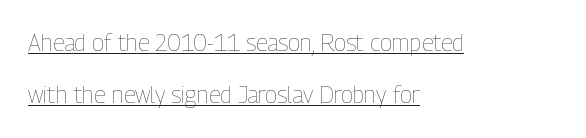
{"italic": "no", "bold": "no", "underline": "yes", "align": "left", "line_spacing": "loose", "line_spacing_ratio": 2.27, "letter_spacing": "normal", "letter_spacing_em": 0.0, "glyph_px": 23}
